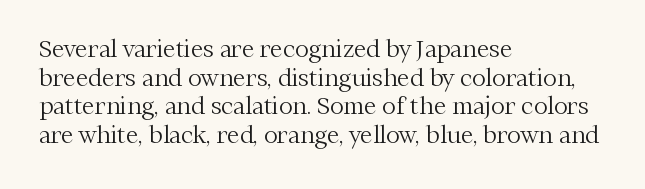
The image shows 23 px text type, upright; set left-aligned, normal line spacing (1.25x), normal letter spacing, not underlined.
